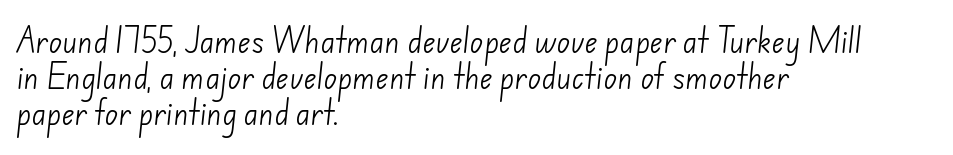
The image shows 28 px light sans-serif type; set left-aligned, normal line spacing (1.29x), normal letter spacing, not underlined; low stroke contrast and a small x-height.
